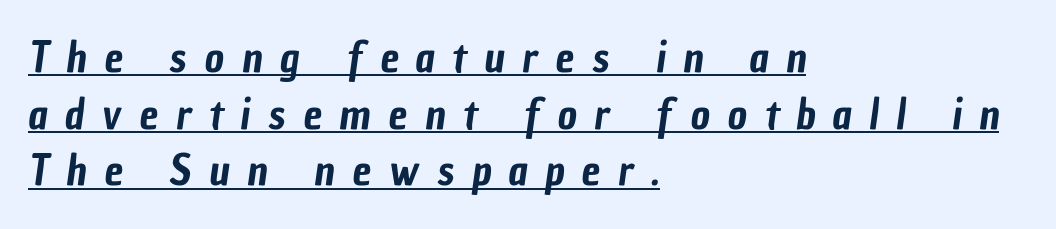
Q: Is the typeface a serif or a sans-serif typeface? A: Sans-serif.
Q: Is the text underlined? A: Yes.
Q: How is the paragraph aligned? A: Left-aligned.
Q: Is the spacing between letters normal or unusually wide? A: Unusually wide.
Q: Is the spacing between lines tight, normal or loose? A: Normal.
Q: Width (condensed, normal, or wide)? A: Condensed.
Q: Stroke contrast? A: Low.
Q: x-height? A: Medium.
Q: Monospaced? A: No.
